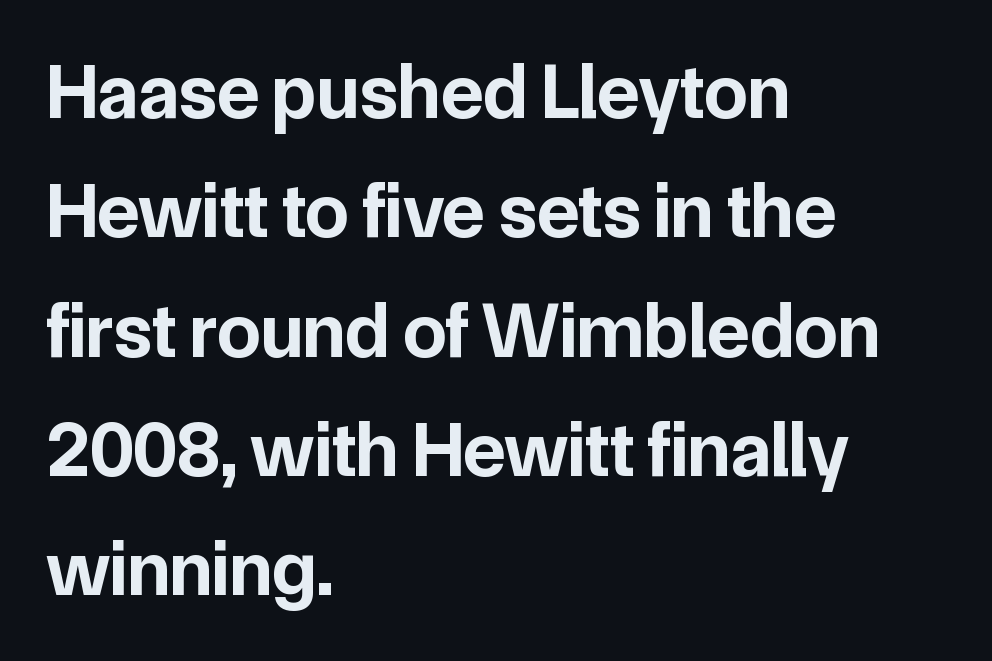
{"serif": "no", "italic": "no", "bold": "yes", "weight": "bold", "width": "normal", "stroke_contrast": "low", "x_height": "medium", "monospaced": "no", "underline": "no", "align": "left", "line_spacing": "normal", "line_spacing_ratio": 1.53, "letter_spacing": "normal", "letter_spacing_em": 0.0, "glyph_px": 78}
